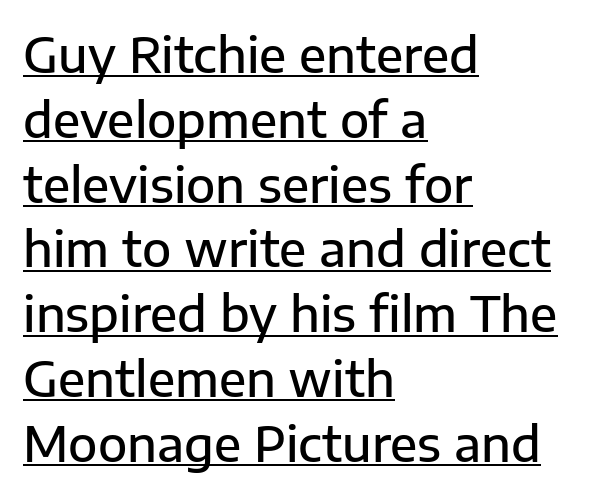
Q: Is the text bold? A: Semi-bold.
Q: Is the text italic (slanted)? A: No, it is upright.
Q: Is the typeface a serif or a sans-serif typeface? A: Sans-serif.
Q: Is the text underlined? A: Yes.
Q: How is the paragraph aligned? A: Left-aligned.
Q: Is the spacing between letters normal or unusually wide? A: Normal.
Q: Is the spacing between lines tight, normal or loose? A: Normal.
Q: Width (condensed, normal, or wide)? A: Normal.
Q: Stroke contrast? A: Low.
Q: x-height? A: Medium.
Q: Monospaced? A: No.
